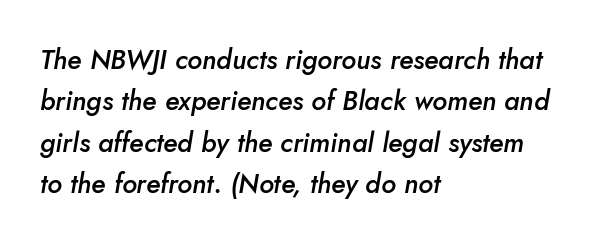
{"italic": "yes", "lean": "right", "slant_degrees": 5, "bold": "semi", "underline": "no", "align": "left", "line_spacing": "normal", "line_spacing_ratio": 1.53, "letter_spacing": "normal", "letter_spacing_em": 0.0, "glyph_px": 27}
